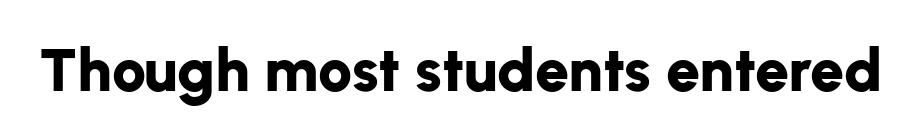
This sample uses plain, unmodified letter spacing. Bold? Absolutely — the strokes are thick and heavy. Note: no serifs on the glyphs. The type sits square on the baseline with zero lean. Plain, unruled lines of type.
